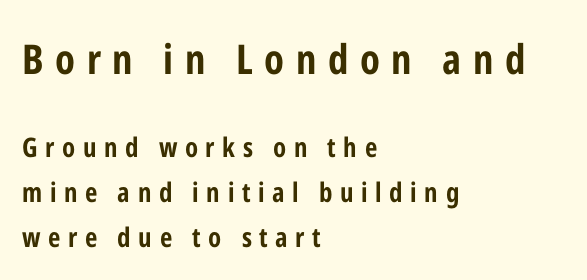
{"serif": "no", "italic": "no", "bold": "yes", "weight": "bold", "width": "condensed", "stroke_contrast": "low", "x_height": "medium", "monospaced": "no", "underline": "no", "align": "left", "line_spacing": "normal", "line_spacing_ratio": 1.67, "letter_spacing": "wide", "letter_spacing_em": 0.28, "larger_block": "first", "size_ratio": 1.52, "glyph_px": 41}
